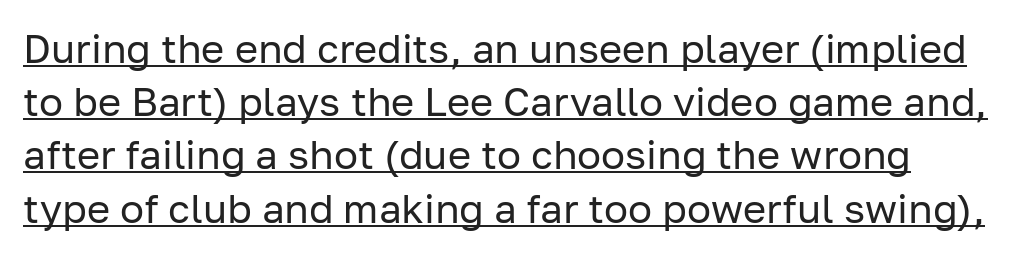
Q: Is the text bold? A: No.
Q: Is the text italic (slanted)? A: No, it is upright.
Q: Is the typeface a serif or a sans-serif typeface? A: Sans-serif.
Q: Is the text underlined? A: Yes.
Q: Is the spacing between letters normal or unusually wide? A: Normal.
Q: Is the spacing between lines tight, normal or loose? A: Normal.
Q: Width (condensed, normal, or wide)? A: Normal.
Q: Stroke contrast? A: Low.
Q: x-height? A: Medium.
Q: Monospaced? A: No.
